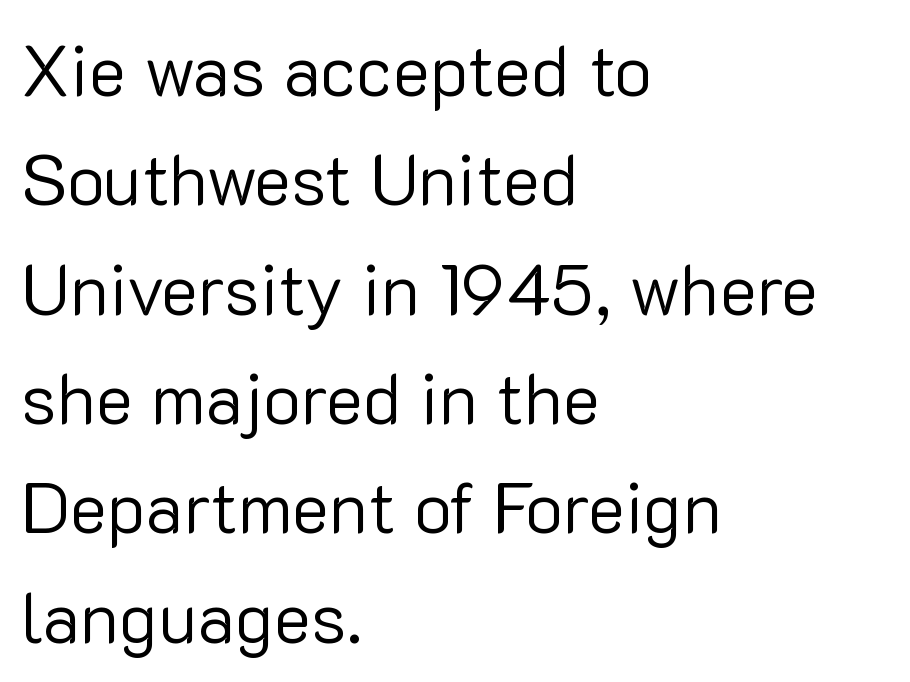
The image shows 71 px regular-weight sans-serif type, upright; set left-aligned, normal line spacing (1.54x), normal letter spacing, not underlined; low stroke contrast and a medium x-height.
